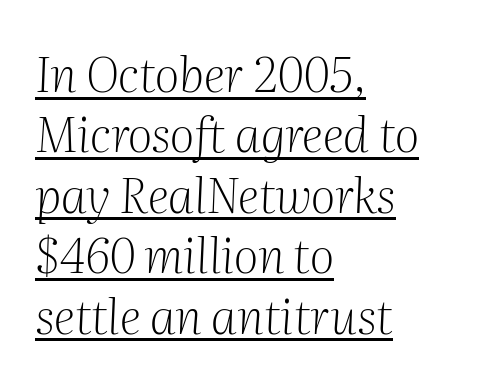
{"serif": "yes", "italic": "yes", "lean": "right", "slant_degrees": 2, "bold": "no", "weight": "light", "width": "normal", "stroke_contrast": "medium", "x_height": "medium", "monospaced": "no", "underline": "yes", "align": "left", "line_spacing": "normal", "line_spacing_ratio": 1.26, "letter_spacing": "normal", "letter_spacing_em": 0.0, "glyph_px": 48}
